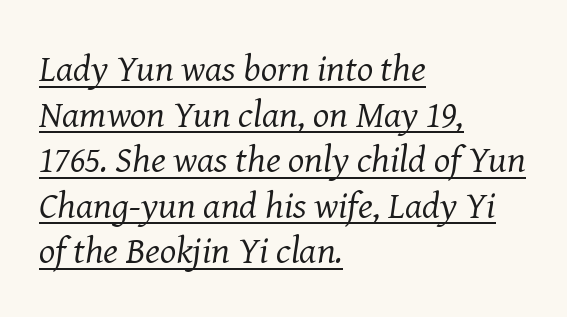
{"serif": "yes", "italic": "yes", "lean": "right", "slant_degrees": 8, "bold": "no", "weight": "regular", "width": "normal", "stroke_contrast": "medium", "x_height": "medium", "monospaced": "no", "underline": "yes", "align": "left", "line_spacing_ratio": 1.2, "letter_spacing": "normal", "letter_spacing_em": 0.0, "glyph_px": 38}
